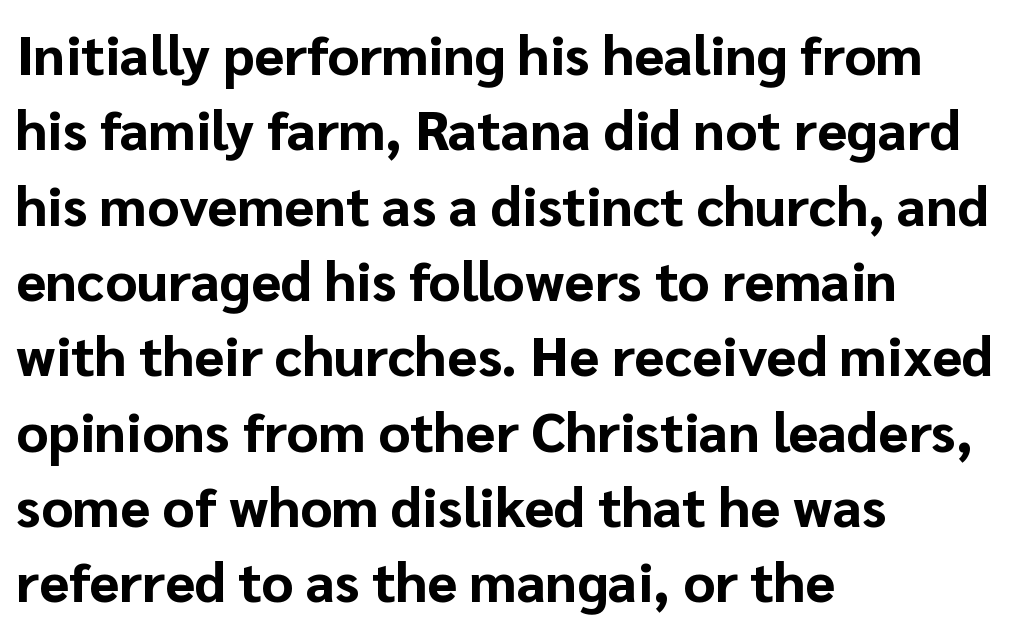
{"serif": "no", "italic": "no", "bold": "yes", "weight": "bold", "width": "normal", "stroke_contrast": "low", "x_height": "medium", "monospaced": "no", "underline": "no", "align": "left", "line_spacing": "normal", "line_spacing_ratio": 1.37, "letter_spacing": "normal", "letter_spacing_em": 0.0, "glyph_px": 55}
